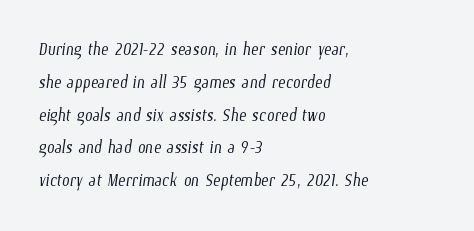
Q: Is the text bold? A: No.
Q: Is the text underlined? A: No.
Q: How is the paragraph aligned? A: Left-aligned.
Q: Is the spacing between letters normal or unusually wide? A: Normal.
Q: Is the spacing between lines tight, normal or loose? A: Normal.
